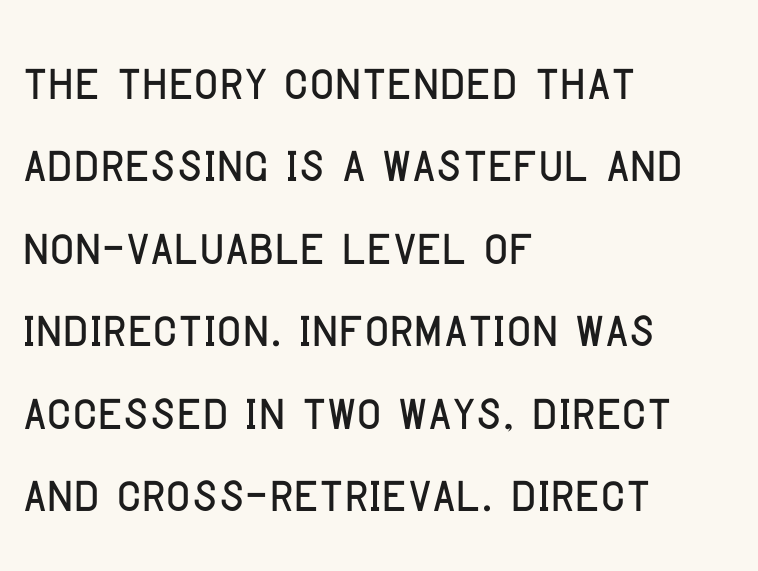
{"serif": "no", "italic": "no", "width": "condensed", "stroke_contrast": "low", "x_height": "large", "monospaced": "no", "underline": "no", "align": "left", "line_spacing_ratio": 1.23, "letter_spacing": "normal", "letter_spacing_em": 0.0, "glyph_px": 67}
